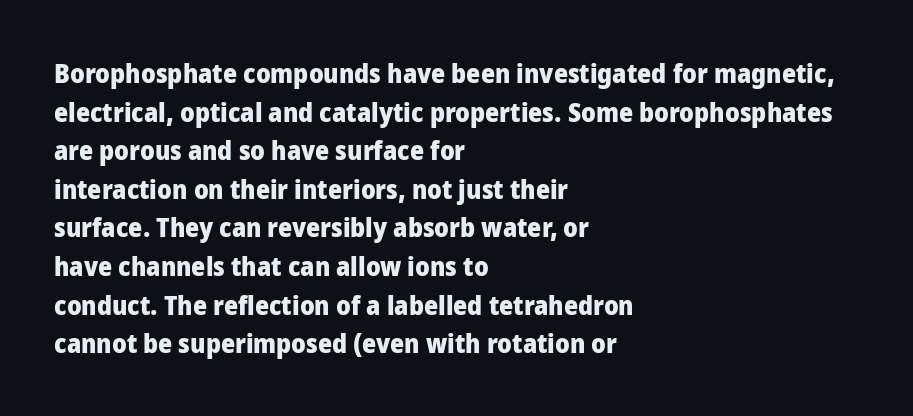
The glyphs are unaccompanied by any horizontal stroke below them. Alignment: flush left. Its strokes are broad and dark, the hallmark of bold type. Designer's note — italics off, roman on.
